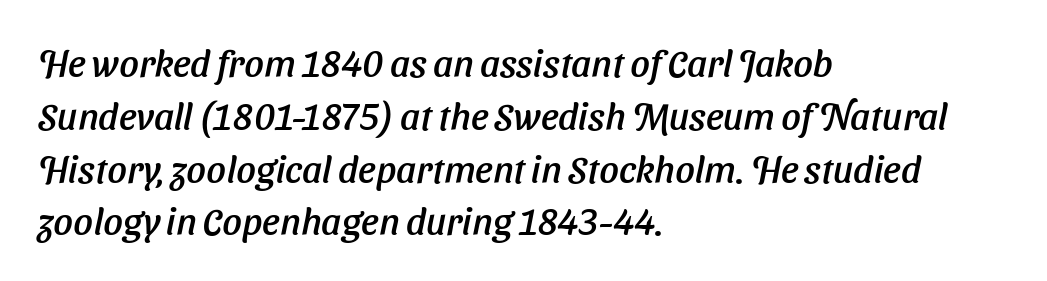
The image shows 38 px text type, italic (leaning right); set left-aligned, normal line spacing (1.39x), normal letter spacing, not underlined; low stroke contrast and a medium x-height.
